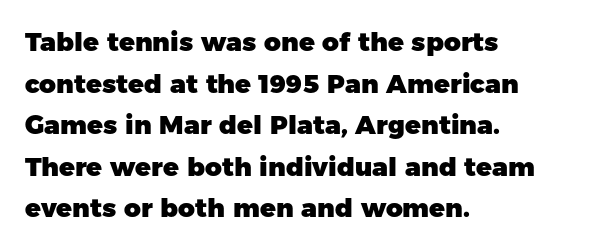
Q: Is the text bold? A: Yes.
Q: Is the text italic (slanted)? A: No, it is upright.
Q: Is the text underlined? A: No.
Q: How is the paragraph aligned? A: Left-aligned.
Q: Is the spacing between letters normal or unusually wide? A: Normal.
Q: Is the spacing between lines tight, normal or loose? A: Normal.
